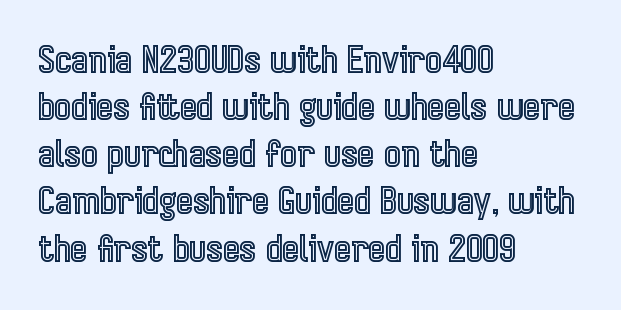
{"italic": "no", "width": "condensed", "x_height": "medium", "monospaced": "no", "underline": "no", "align": "left", "line_spacing": "normal", "line_spacing_ratio": 1.31, "letter_spacing": "normal", "letter_spacing_em": 0.0, "glyph_px": 36}
